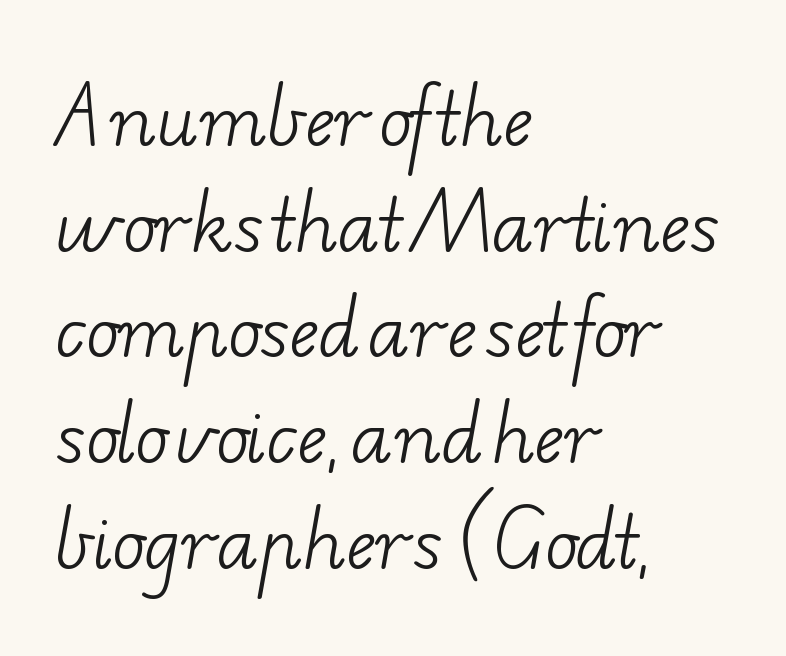
Q: Is the text bold? A: No.
Q: Is the typeface a serif or a sans-serif typeface? A: Serif.
Q: Is the text underlined? A: No.
Q: How is the paragraph aligned? A: Left-aligned.
Q: Is the spacing between letters normal or unusually wide? A: Normal.
Q: Is the spacing between lines tight, normal or loose? A: Normal.
Q: Width (condensed, normal, or wide)? A: Wide.
Q: Stroke contrast? A: Low.
Q: x-height? A: Small.
Q: Monospaced? A: No.
